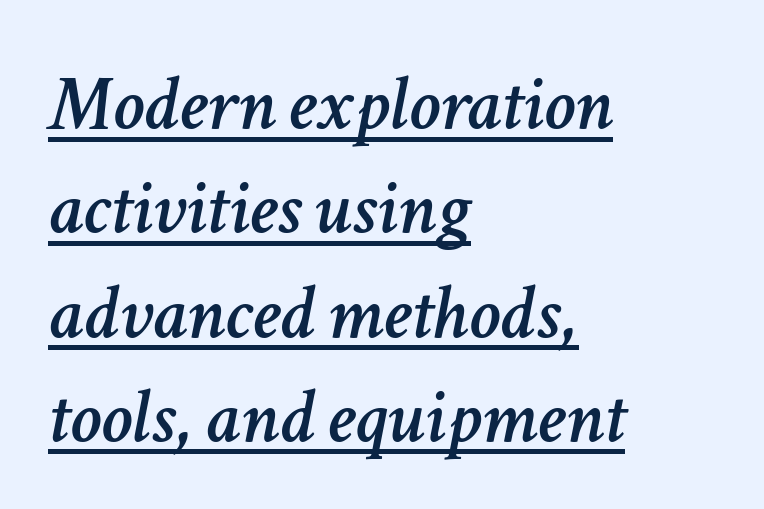
{"italic": "yes", "lean": "right", "slant_degrees": 11, "width": "normal", "stroke_contrast": "low", "x_height": "medium", "monospaced": "no", "underline": "yes", "align": "left", "line_spacing": "normal", "line_spacing_ratio": 1.32, "letter_spacing": "normal", "letter_spacing_em": 0.0, "glyph_px": 79}
